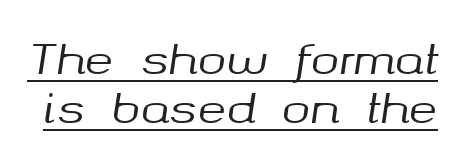
{"italic": "yes", "lean": "right", "slant_degrees": 8, "width": "normal", "stroke_contrast": "medium", "x_height": "medium", "monospaced": "no", "underline": "yes", "line_spacing": "tight", "line_spacing_ratio": 1.15, "letter_spacing": "normal", "letter_spacing_em": 0.0, "glyph_px": 43}
